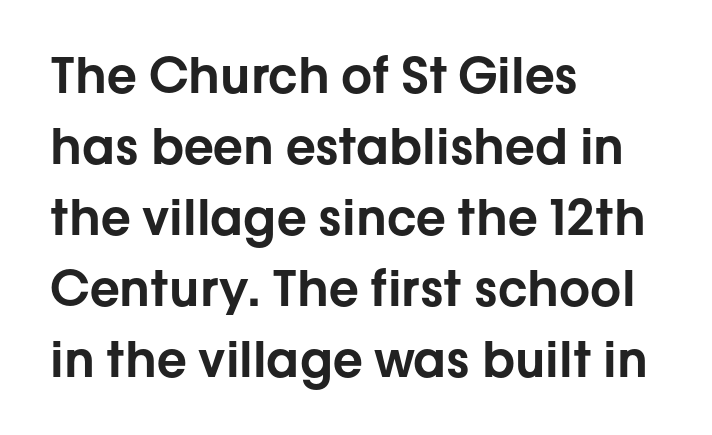
{"serif": "no", "italic": "no", "width": "normal", "stroke_contrast": "low", "x_height": "medium", "monospaced": "no", "underline": "no", "align": "left", "line_spacing": "normal", "line_spacing_ratio": 1.45, "letter_spacing": "normal", "letter_spacing_em": 0.0, "glyph_px": 49}
